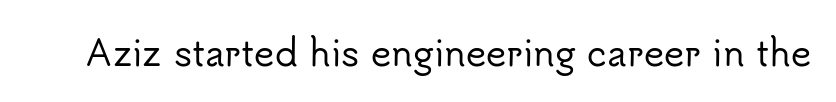
The image shows 35 px sans-serif type, upright; set normal letter spacing, not underlined; low stroke contrast and a small x-height.
